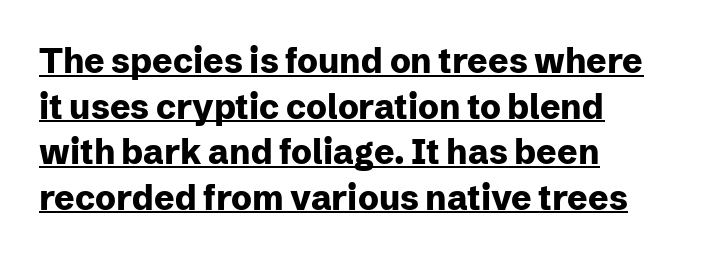
Q: Is the text bold? A: Yes.
Q: Is the text italic (slanted)? A: No, it is upright.
Q: Is the typeface a serif or a sans-serif typeface? A: Sans-serif.
Q: Is the text underlined? A: Yes.
Q: How is the paragraph aligned? A: Left-aligned.
Q: Is the spacing between letters normal or unusually wide? A: Normal.
Q: Is the spacing between lines tight, normal or loose? A: Normal.
Q: Width (condensed, normal, or wide)? A: Normal.
Q: Stroke contrast? A: Low.
Q: x-height? A: Medium.
Q: Monospaced? A: No.
